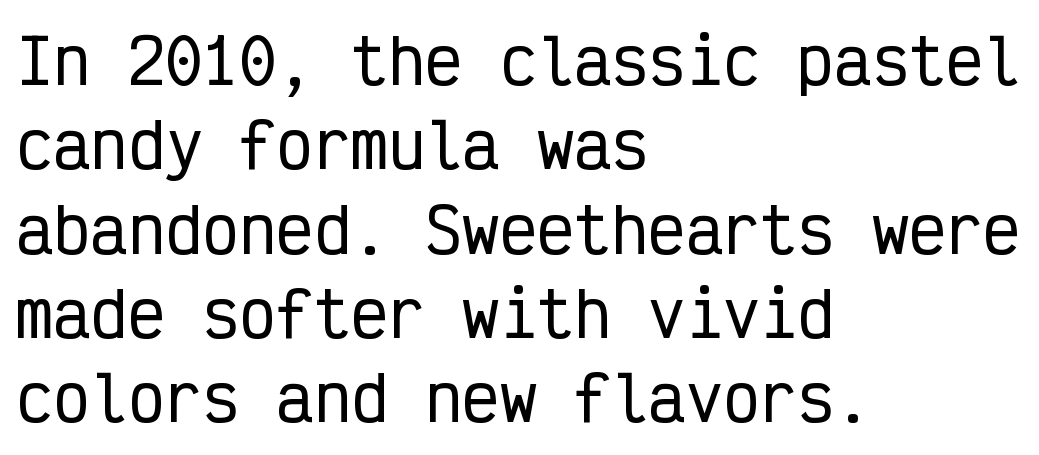
{"serif": "no", "italic": "no", "width": "condensed", "stroke_contrast": "low", "x_height": "medium", "monospaced": "yes", "underline": "no", "align": "left", "line_spacing": "normal", "line_spacing_ratio": 1.36, "letter_spacing": "normal", "letter_spacing_em": 0.0, "glyph_px": 62}
